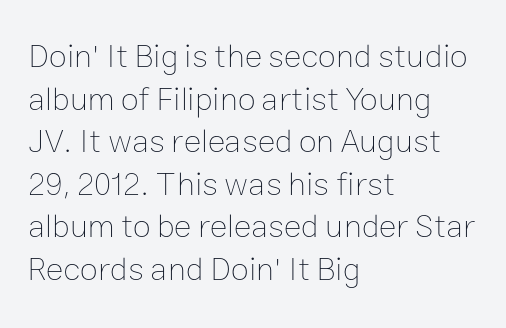
The image shows 33 px thin type, upright; set left-aligned, normal line spacing (1.29x), normal letter spacing, not underlined; low stroke contrast and a medium x-height.
